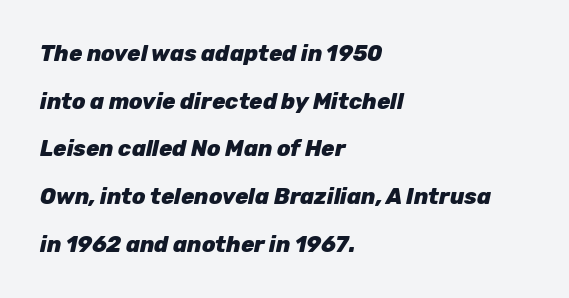
The image shows 22 px bold type, italic (leaning right); set left-aligned, loose line spacing (2.17x), normal letter spacing, not underlined.
